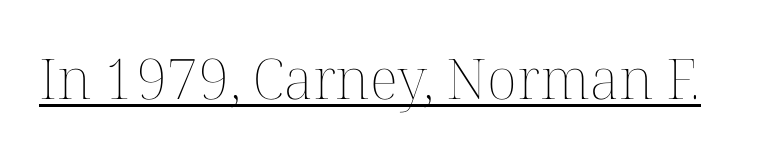
The typography opts for an upright posture over an oblique one. Letters have the restrained weight of plain body copy at most. The face used here is rendered with its standard letterfit. Do the characters align in a grid? No, the font is proportional.
